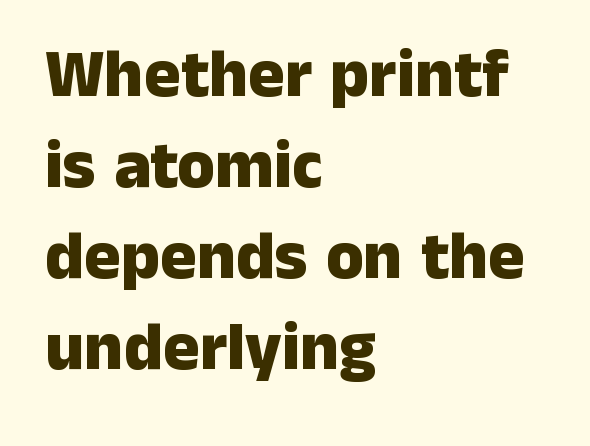
{"serif": "no", "italic": "no", "bold": "yes", "weight": "heavy", "width": "normal", "stroke_contrast": "low", "x_height": "medium", "monospaced": "no", "underline": "no", "align": "left", "line_spacing": "normal", "line_spacing_ratio": 1.34, "letter_spacing": "normal", "letter_spacing_em": 0.0, "glyph_px": 68}
